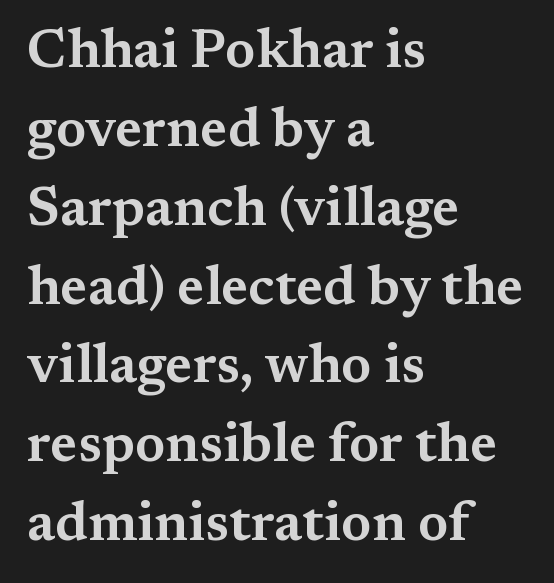
The image shows 54 px wide serif type, upright; set left-aligned, normal line spacing (1.46x), normal letter spacing, not underlined; medium stroke contrast and a medium x-height.
